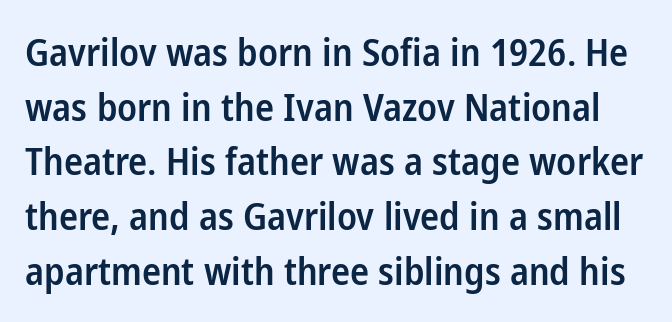
{"serif": "no", "italic": "no", "bold": "semi", "weight": "semibold", "width": "condensed", "stroke_contrast": "low", "x_height": "medium", "monospaced": "no", "underline": "no", "line_spacing": "normal", "line_spacing_ratio": 1.44, "letter_spacing": "normal", "letter_spacing_em": 0.0, "glyph_px": 38}
